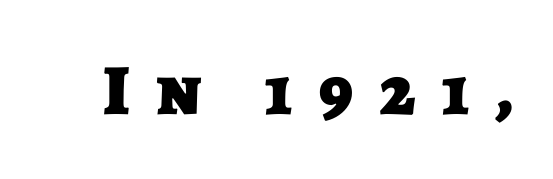
Q: Is the text bold? A: Yes.
Q: Is the typeface a serif or a sans-serif typeface? A: Sans-serif.
Q: Is the text underlined? A: No.
Q: Is the spacing between letters normal or unusually wide? A: Unusually wide.
Q: Width (condensed, normal, or wide)? A: Normal.
Q: Stroke contrast? A: Low.
Q: x-height? A: Large.
Q: Monospaced? A: No.
